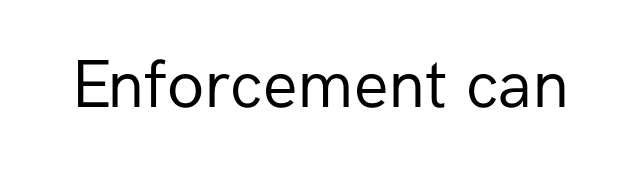
{"serif": "no", "italic": "no", "bold": "no", "weight": "regular", "width": "normal", "stroke_contrast": "low", "x_height": "medium", "monospaced": "no", "underline": "no", "letter_spacing": "normal", "letter_spacing_em": 0.0, "glyph_px": 68}
